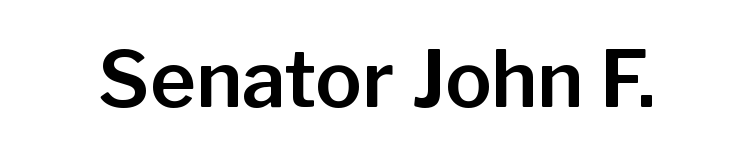
{"serif": "no", "italic": "no", "width": "normal", "stroke_contrast": "low", "x_height": "medium", "monospaced": "no", "underline": "no", "letter_spacing": "normal", "letter_spacing_em": 0.0, "glyph_px": 78}
